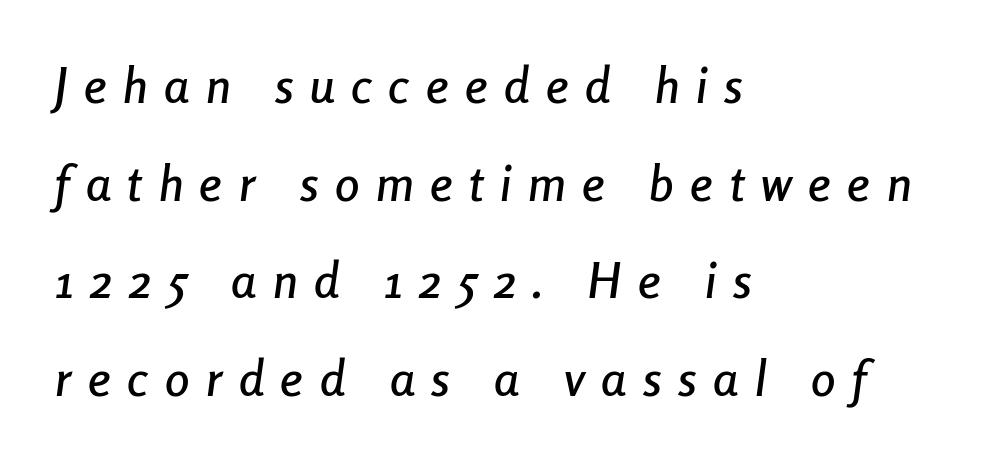
{"italic": "yes", "lean": "right", "slant_degrees": 8, "width": "condensed", "stroke_contrast": "low", "x_height": "medium", "monospaced": "no", "underline": "no", "align": "left", "line_spacing": "loose", "line_spacing_ratio": 1.99, "letter_spacing": "wide", "letter_spacing_em": 0.34, "glyph_px": 49}
